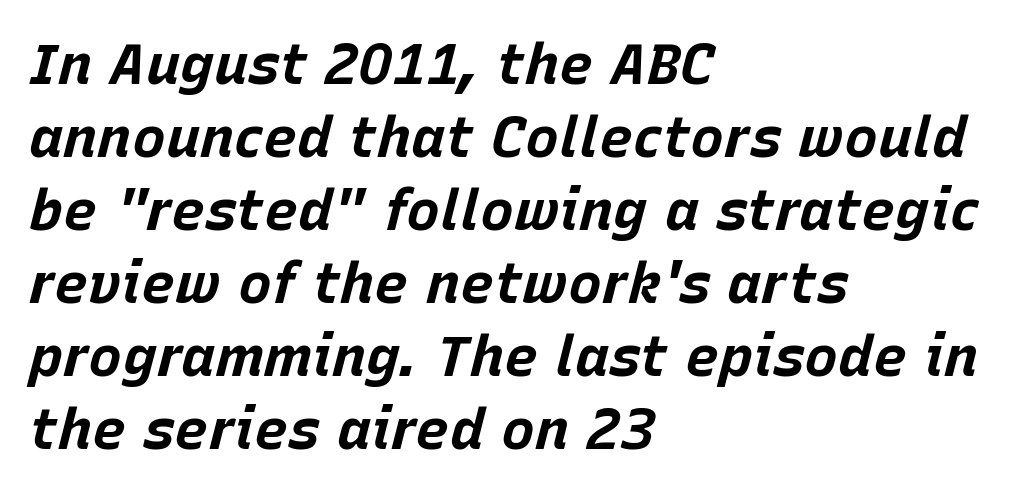
The image shows 57 px bold type, italic (leaning right); set left-aligned, normal line spacing (1.28x), normal letter spacing, not underlined; low stroke contrast and a large x-height.
